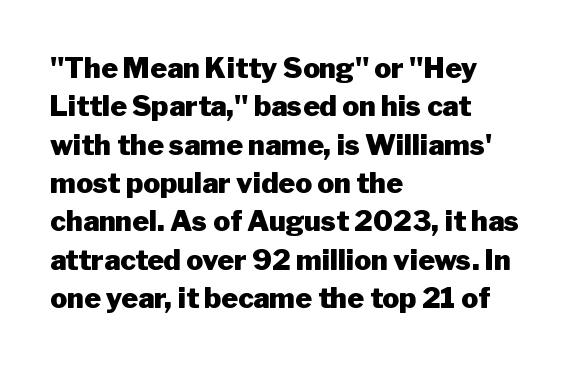
The image shows 28 px heavy sans-serif type, upright; set left-aligned, normal line spacing (1.37x), normal letter spacing, not underlined; low stroke contrast and a medium x-height.
